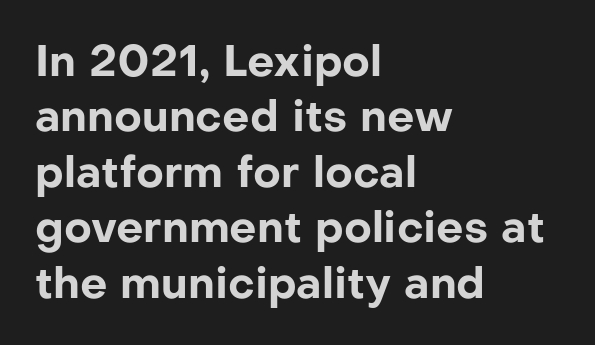
Q: Is the text bold? A: Yes.
Q: Is the text italic (slanted)? A: No, it is upright.
Q: Is the typeface a serif or a sans-serif typeface? A: Sans-serif.
Q: Is the text underlined? A: No.
Q: How is the paragraph aligned? A: Left-aligned.
Q: Is the spacing between letters normal or unusually wide? A: Normal.
Q: Is the spacing between lines tight, normal or loose? A: Normal.
Q: Width (condensed, normal, or wide)? A: Normal.
Q: Stroke contrast? A: Low.
Q: x-height? A: Medium.
Q: Monospaced? A: No.
